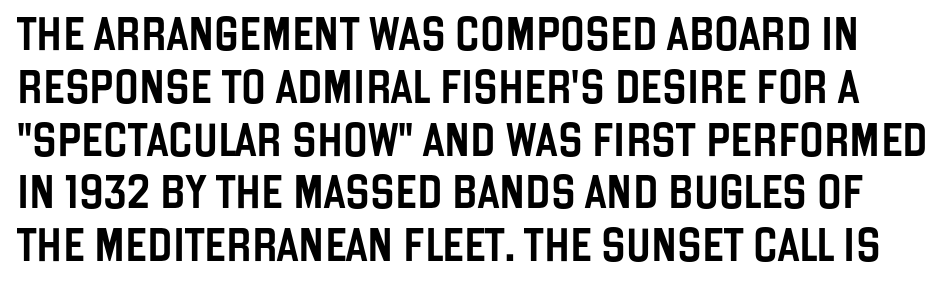
The image shows 33 px condensed sans-serif type, upright; set normal line spacing (1.6x), normal letter spacing, not underlined; low stroke contrast and a large x-height.
